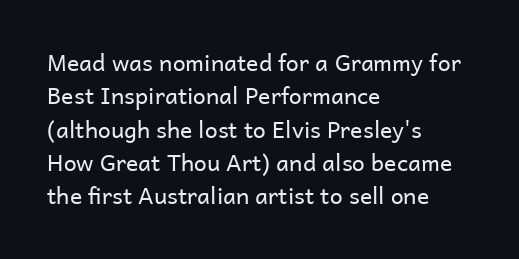
The image shows 23 px text type, upright; set left-aligned, normal line spacing (1.45x), normal letter spacing, not underlined.
